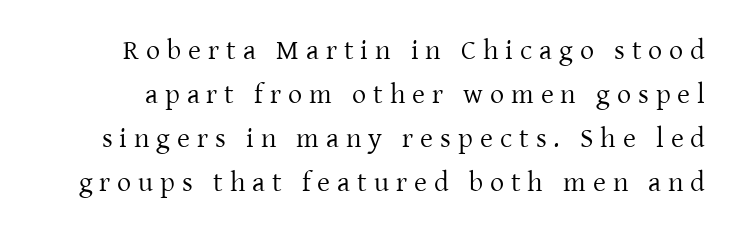
The image shows 28 px regular-weight serif type, upright; set normal line spacing (1.57x), unusually wide letter spacing (+0.25 em), not underlined; low stroke contrast and a medium x-height.
